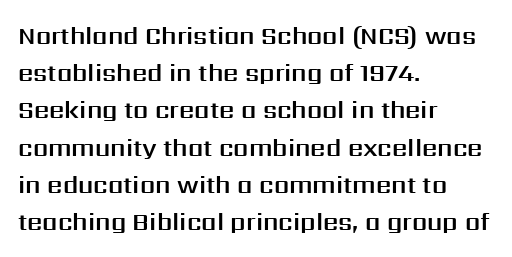
The image shows 24 px text type, upright; set left-aligned, normal line spacing (1.55x), normal letter spacing, not underlined.
